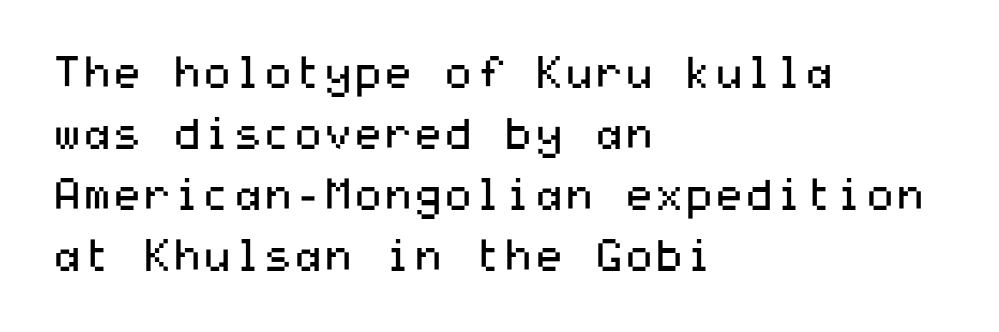
The image shows 43 px regular-weight, wide sans-serif type, upright; set left-aligned, normal line spacing (1.42x), normal letter spacing, not underlined; medium stroke contrast and a medium x-height.
